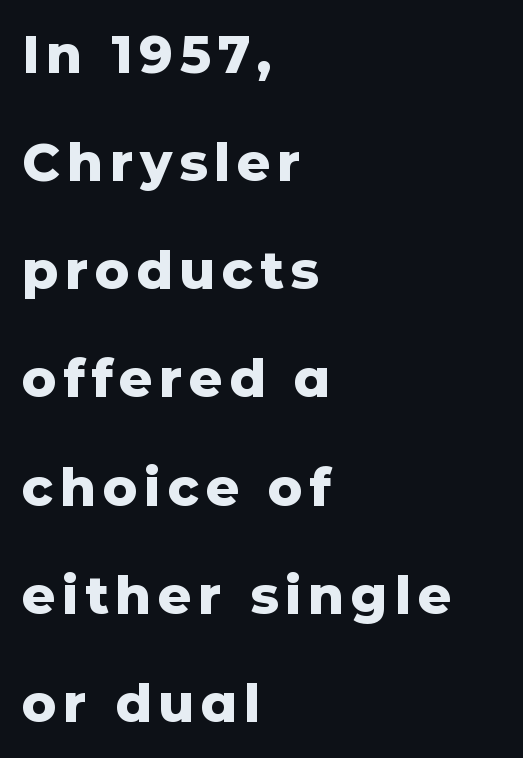
Q: Is the text bold? A: Yes.
Q: Is the text italic (slanted)? A: No, it is upright.
Q: Is the typeface a serif or a sans-serif typeface? A: Sans-serif.
Q: Is the text underlined? A: No.
Q: How is the paragraph aligned? A: Left-aligned.
Q: Is the spacing between lines tight, normal or loose? A: Loose.
Q: Width (condensed, normal, or wide)? A: Normal.
Q: Stroke contrast? A: Low.
Q: x-height? A: Medium.
Q: Monospaced? A: No.
